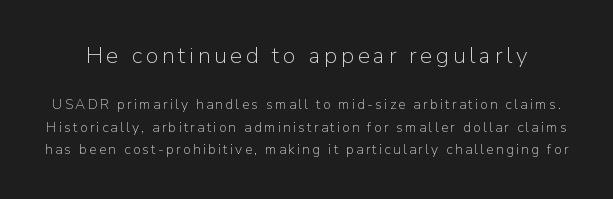
Look at the glyph heights: the upper group is clearly the bigger setting. A bare baseline throughout the passage. Tall strokes in this sample are plumb rather than angled. Does the leading feel generous? No, just average. Stroke mass is kept to a normal reading level or below.
